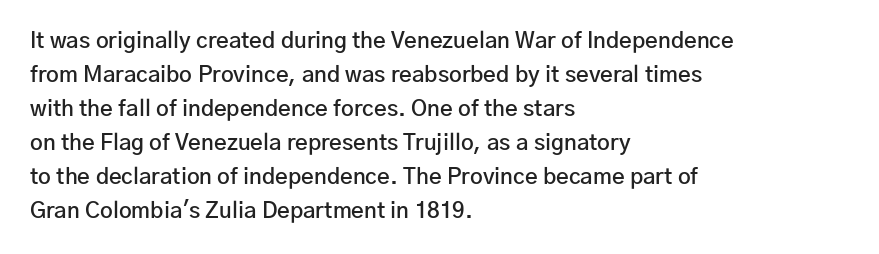
Students, note that the glyphs here touch the page at normal intervals. The line-height multiplier appears to be the usual default. Horizontal alignment here is leftward, the default for most running prose. Descenders are the only things crossing below the line. A bit beefed up — I'd call it semibold rather than bold. You can tell it's not italic because the verticals are truly vertical.
